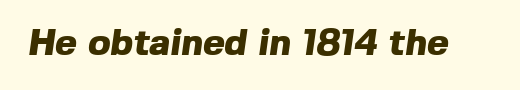
Q: Is the text bold? A: Yes.
Q: Is the typeface a serif or a sans-serif typeface? A: Sans-serif.
Q: Is the text underlined? A: No.
Q: Is the spacing between letters normal or unusually wide? A: Normal.
Q: Width (condensed, normal, or wide)? A: Normal.
Q: x-height? A: Medium.
Q: Monospaced? A: No.
